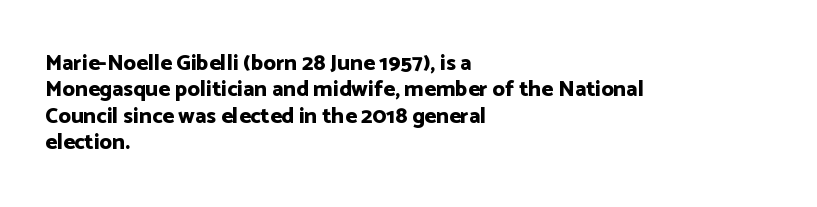
The image shows 22 px bold type, upright; set left-aligned, line spacing 1.2x, normal letter spacing, not underlined.
